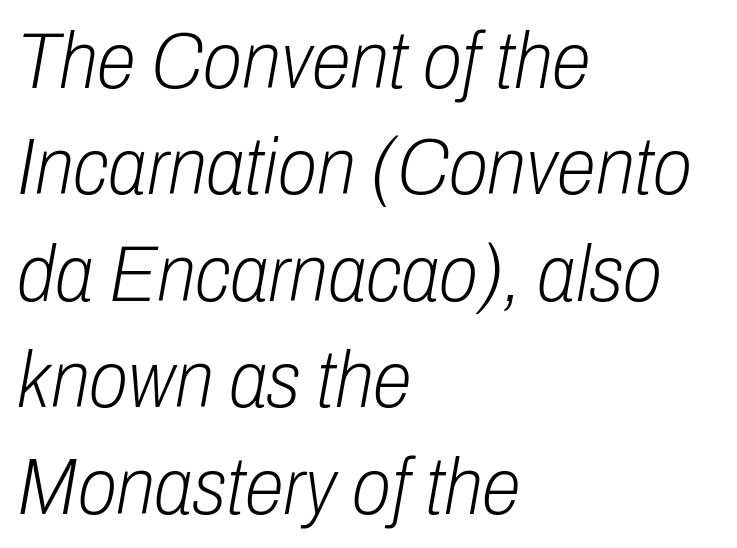
Nothing heavy about these letters — not bold at all. Any mark beneath the type? The region is blank. This sample keeps an unexceptional amount of space between lines. Default kerning and tracking; the words read as compact shapes. The lines are quadded left.
